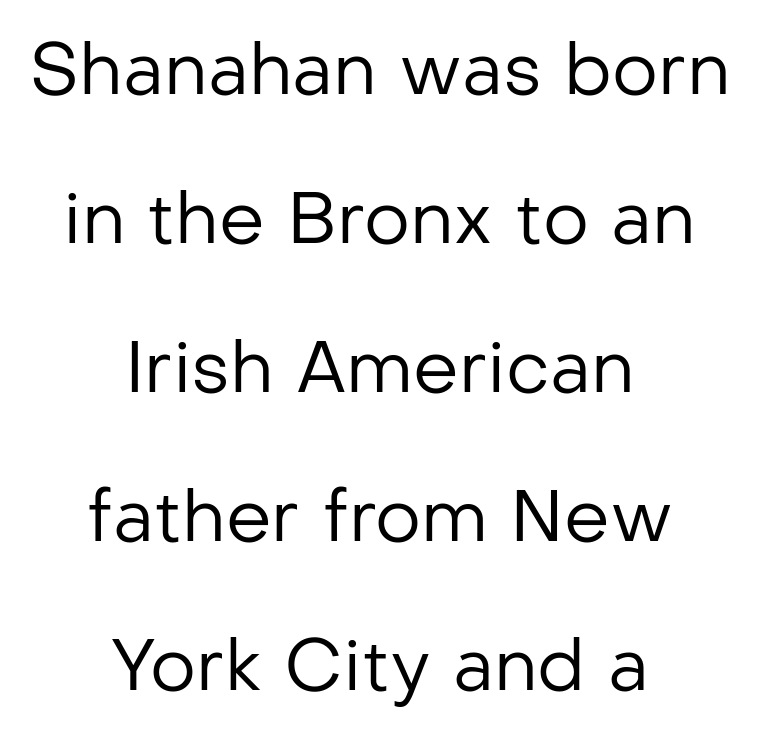
The image shows 72 px regular-weight sans-serif type, upright; set centered, loose line spacing (2.07x), normal letter spacing, not underlined; low stroke contrast and a medium x-height.
